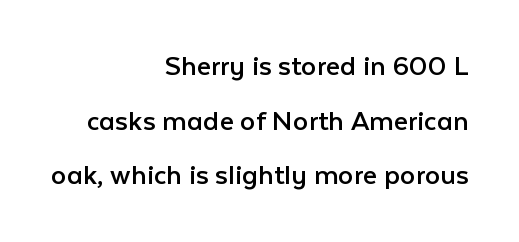
A bare baseline throughout the passage. Heaviness? Minimal to ordinary, like unemphasized prose. The typeface chosen for these lines omits serifs. Each line ends at the same right margin while the left side varies. Characters remain perfectly vertical along every line. These lines are rendered in a variable-pitch font.
